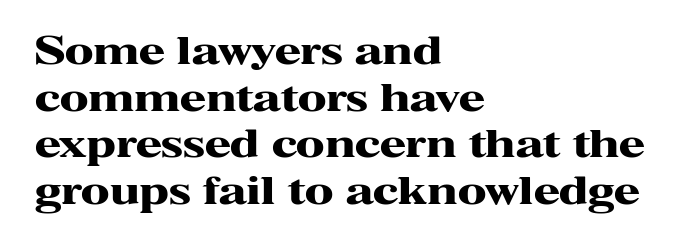
{"serif": "yes", "italic": "no", "bold": "yes", "weight": "heavy", "width": "wide", "stroke_contrast": "high", "x_height": "medium", "monospaced": "no", "underline": "no", "align": "left", "line_spacing_ratio": 1.23, "letter_spacing": "normal", "letter_spacing_em": 0.0, "glyph_px": 38}
